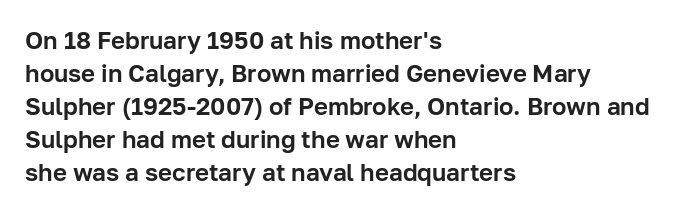
Q: Is the text italic (slanted)? A: No, it is upright.
Q: Is the text underlined? A: No.
Q: How is the paragraph aligned? A: Left-aligned.
Q: Is the spacing between letters normal or unusually wide? A: Normal.
Q: Is the spacing between lines tight, normal or loose? A: Normal.
